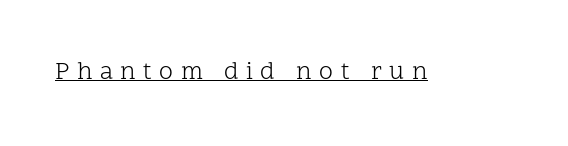
The image shows 25 px text type, upright; set unusually wide letter spacing (+0.3 em), underlined.
